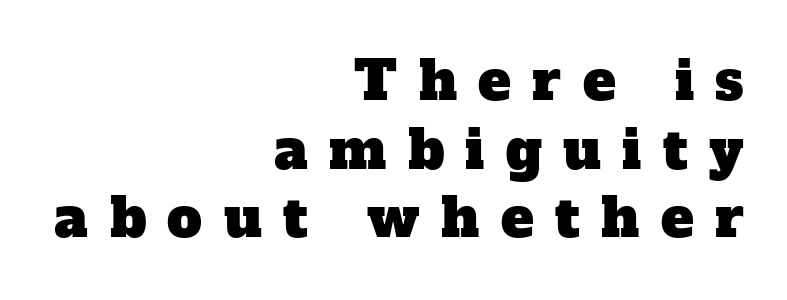
{"serif": "yes", "width": "normal", "stroke_contrast": "low", "x_height": "medium", "monospaced": "no", "underline": "no", "align": "right", "line_spacing": "normal", "line_spacing_ratio": 1.25, "letter_spacing": "wide", "letter_spacing_em": 0.39, "glyph_px": 55}
